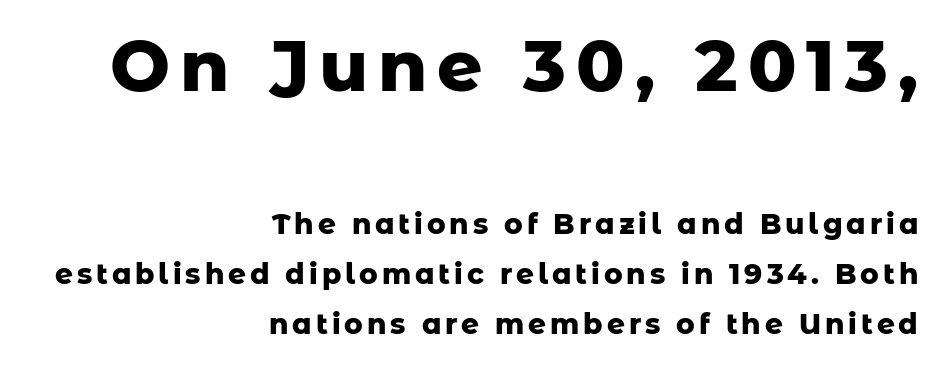
The image shows 71 px heavy sans-serif type, upright; set right-aligned, line spacing 1.79x, not underlined; the first (top) block is 2.54x larger; low stroke contrast and a medium x-height.
